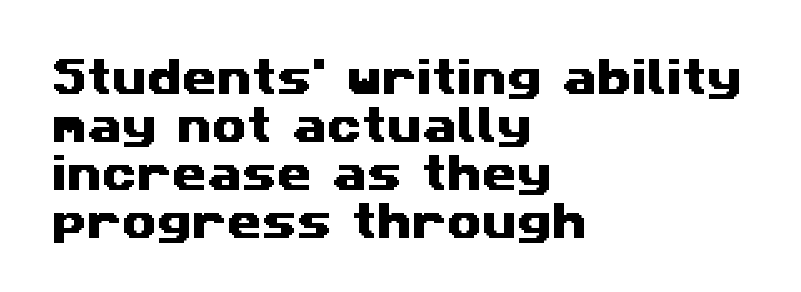
Q: Is the typeface a serif or a sans-serif typeface? A: Sans-serif.
Q: Is the text underlined? A: No.
Q: How is the paragraph aligned? A: Left-aligned.
Q: Is the spacing between letters normal or unusually wide? A: Normal.
Q: Width (condensed, normal, or wide)? A: Wide.
Q: Stroke contrast? A: Medium.
Q: x-height? A: Medium.
Q: Monospaced? A: No.
